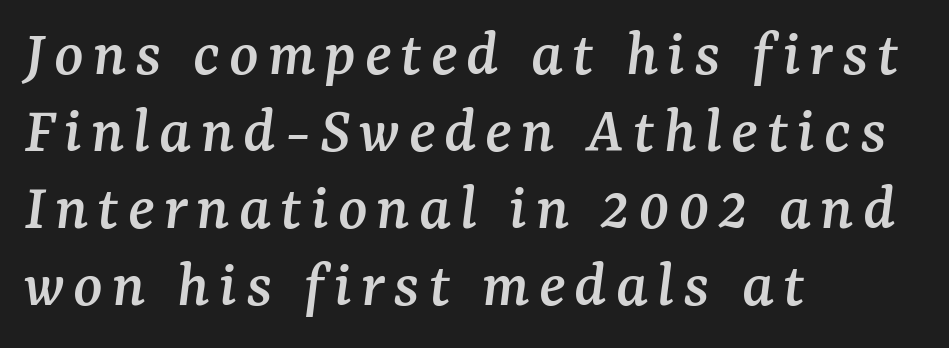
Q: Is the text italic (slanted)? A: Yes, it leans right by about 7 degrees.
Q: Is the typeface a serif or a sans-serif typeface? A: Serif.
Q: Is the text underlined? A: No.
Q: How is the paragraph aligned? A: Left-aligned.
Q: Is the spacing between lines tight, normal or loose? A: Tight.
Q: Width (condensed, normal, or wide)? A: Normal.
Q: Stroke contrast? A: Medium.
Q: x-height? A: Medium.
Q: Monospaced? A: No.
